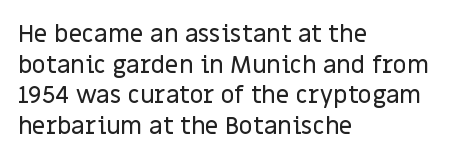
Q: Is the text italic (slanted)? A: No, it is upright.
Q: Is the text underlined? A: No.
Q: How is the paragraph aligned? A: Left-aligned.
Q: Is the spacing between letters normal or unusually wide? A: Normal.
Q: Is the spacing between lines tight, normal or loose? A: Normal.
